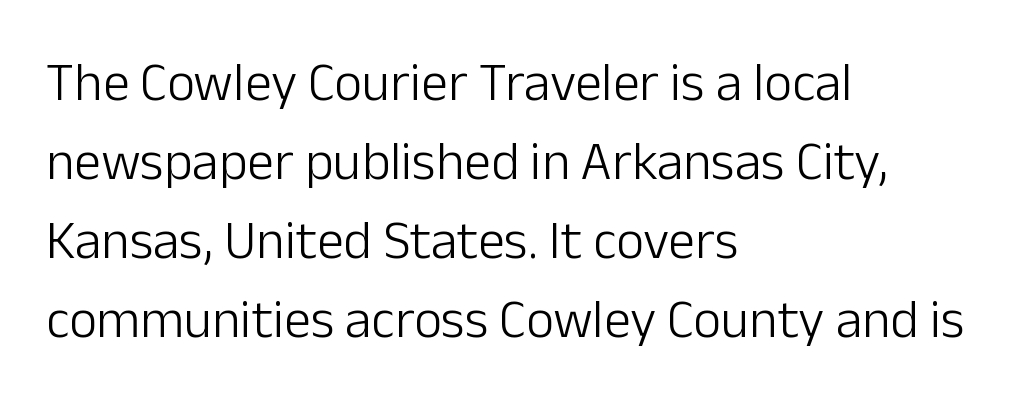
Q: Is the text bold? A: No.
Q: Is the text italic (slanted)? A: No, it is upright.
Q: Is the typeface a serif or a sans-serif typeface? A: Sans-serif.
Q: Is the text underlined? A: No.
Q: How is the paragraph aligned? A: Left-aligned.
Q: Is the spacing between letters normal or unusually wide? A: Normal.
Q: Is the spacing between lines tight, normal or loose? A: Normal.
Q: Width (condensed, normal, or wide)? A: Normal.
Q: Stroke contrast? A: Low.
Q: x-height? A: Medium.
Q: Monospaced? A: No.
